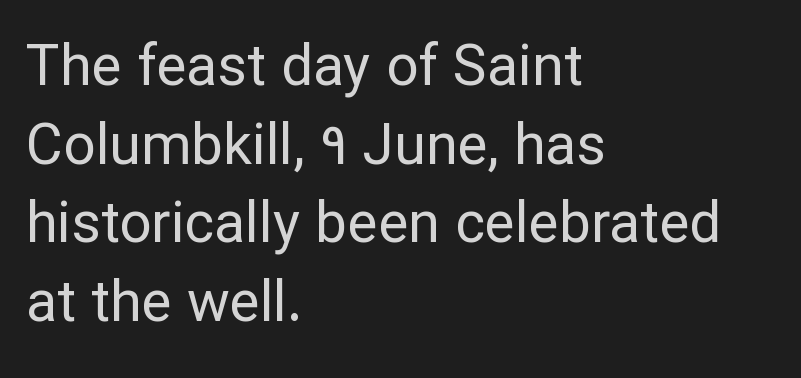
The image shows 57 px regular-weight sans-serif type, upright; set left-aligned, normal line spacing (1.38x), normal letter spacing, not underlined; low stroke contrast and a medium x-height.
